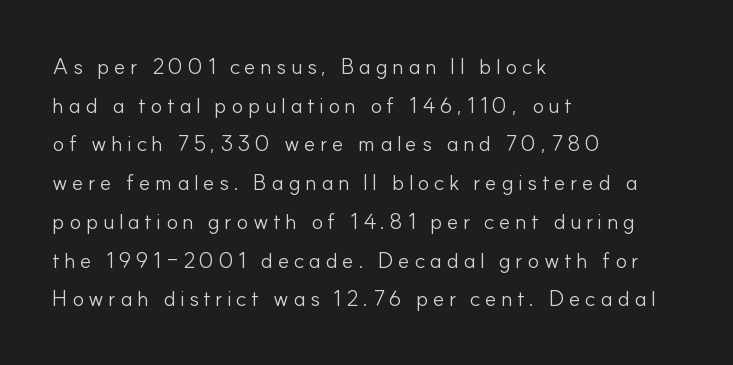
The image shows 22 px text type, upright; set left-aligned, line spacing 1.76x, unusually wide letter spacing (+0.2 em), not underlined.
